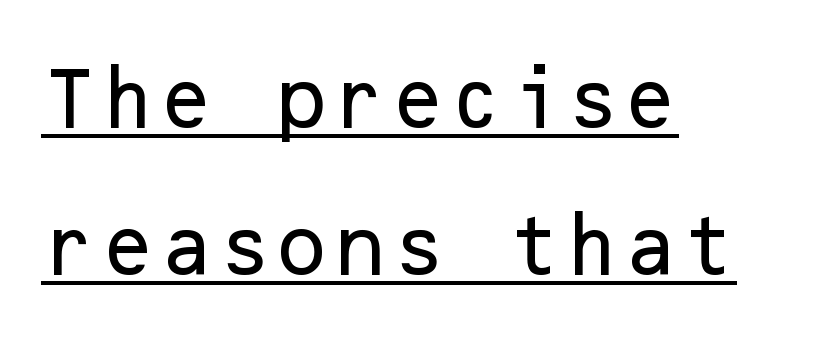
You could fit nearly another row in the gap between these rows. Each line of the rendering has a horizontal stroke beneath the glyphs. Italic: no, the glyphs are upright roman. Is the block centered? No — it sits flush against the left margin. In terms of letterspacing, this is plain default setting.
